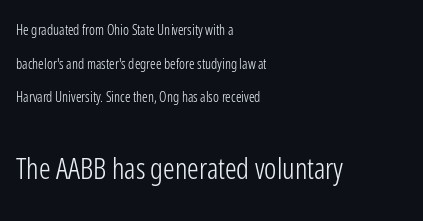
{"serif": "no", "italic": "no", "bold": "no", "weight": "light", "width": "condensed", "stroke_contrast": "low", "x_height": "medium", "monospaced": "no", "underline": "no", "align": "left", "line_spacing": "loose", "line_spacing_ratio": 2.41, "letter_spacing": "normal", "letter_spacing_em": 0.0, "larger_block": "second", "size_ratio": 2.07, "glyph_px": 29}
